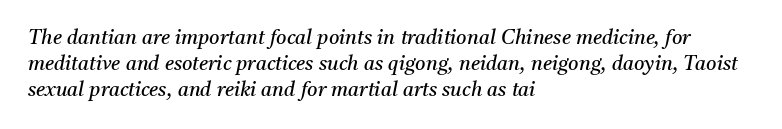
The image shows 20 px text type, italic (leaning right); set left-aligned, normal line spacing (1.29x), normal letter spacing, not underlined.
